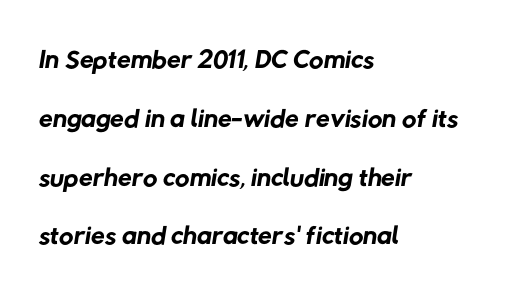
Q: Is the text bold? A: No.
Q: Is the typeface a serif or a sans-serif typeface? A: Sans-serif.
Q: Is the text underlined? A: No.
Q: How is the paragraph aligned? A: Left-aligned.
Q: Is the spacing between letters normal or unusually wide? A: Normal.
Q: Is the spacing between lines tight, normal or loose? A: Normal.
Q: Width (condensed, normal, or wide)? A: Normal.
Q: Stroke contrast? A: Low.
Q: x-height? A: Medium.
Q: Monospaced? A: No.
